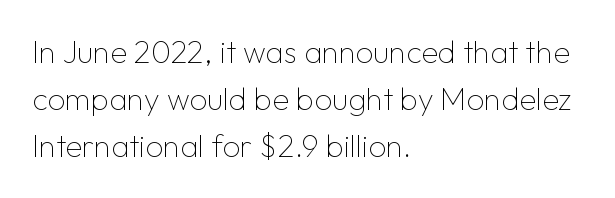
{"serif": "no", "italic": "no", "bold": "no", "weight": "thin", "width": "normal", "stroke_contrast": "low", "x_height": "medium", "monospaced": "no", "underline": "no", "align": "left", "line_spacing": "normal", "line_spacing_ratio": 1.51, "letter_spacing": "normal", "letter_spacing_em": 0.0, "glyph_px": 31}
